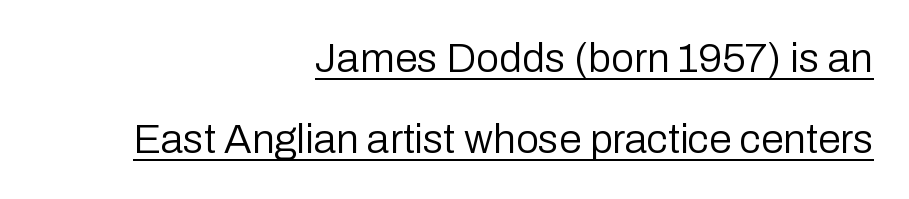
The letters advance in unequal steps, a hallmark of proportional type. The gaps between neighbouring characters are ordinary and unremarkable. Nope, no serifs anywhere on these letters. Rows of type keep a wide berth in the vertical direction.
